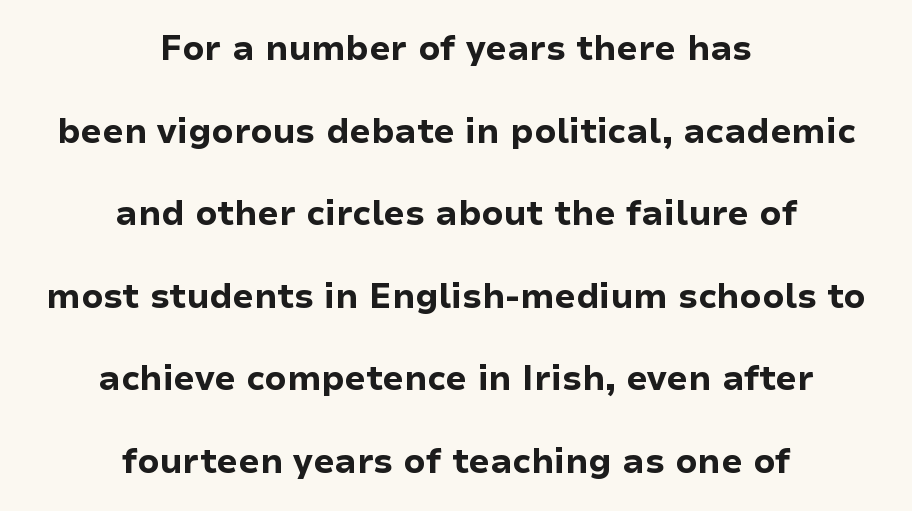
The image shows 34 px bold sans-serif type, upright; set centered, loose line spacing (2.43x), normal letter spacing, not underlined; low stroke contrast and a medium x-height.
